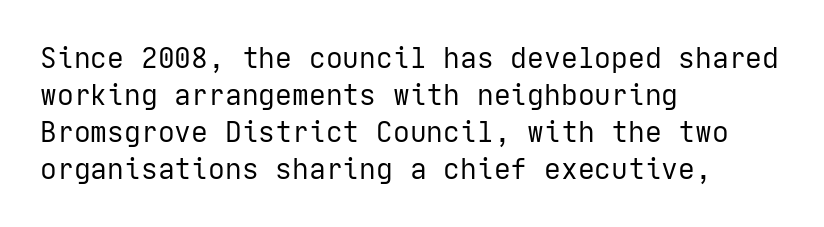
Q: Is the text bold? A: No.
Q: Is the text italic (slanted)? A: No, it is upright.
Q: Is the typeface a serif or a sans-serif typeface? A: Sans-serif.
Q: Is the text underlined? A: No.
Q: How is the paragraph aligned? A: Left-aligned.
Q: Is the spacing between letters normal or unusually wide? A: Normal.
Q: Is the spacing between lines tight, normal or loose? A: Normal.
Q: Width (condensed, normal, or wide)? A: Normal.
Q: Stroke contrast? A: Low.
Q: x-height? A: Medium.
